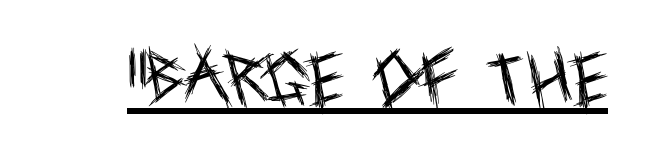
The image shows 61 px regular-weight, condensed sans-serif type, upright; set normal letter spacing, underlined; a large x-height.
